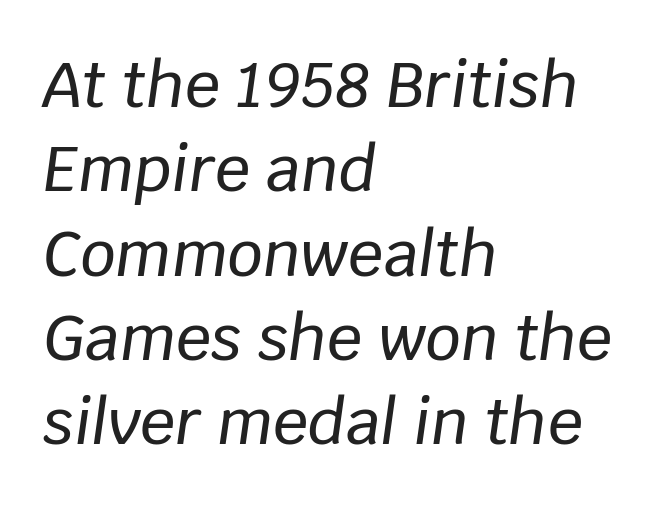
{"italic": "yes", "lean": "right", "slant_degrees": 8, "width": "normal", "stroke_contrast": "low", "x_height": "large", "monospaced": "no", "underline": "no", "align": "left", "line_spacing": "normal", "line_spacing_ratio": 1.36, "letter_spacing": "normal", "letter_spacing_em": 0.0, "glyph_px": 62}
